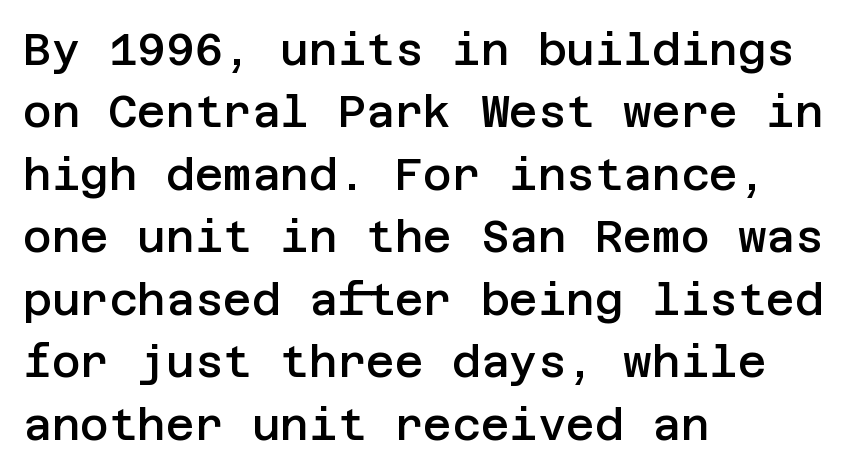
The image shows 44 px semibold sans-serif type, upright; set left-aligned, normal line spacing (1.42x), normal letter spacing, not underlined; low stroke contrast and a large x-height.
